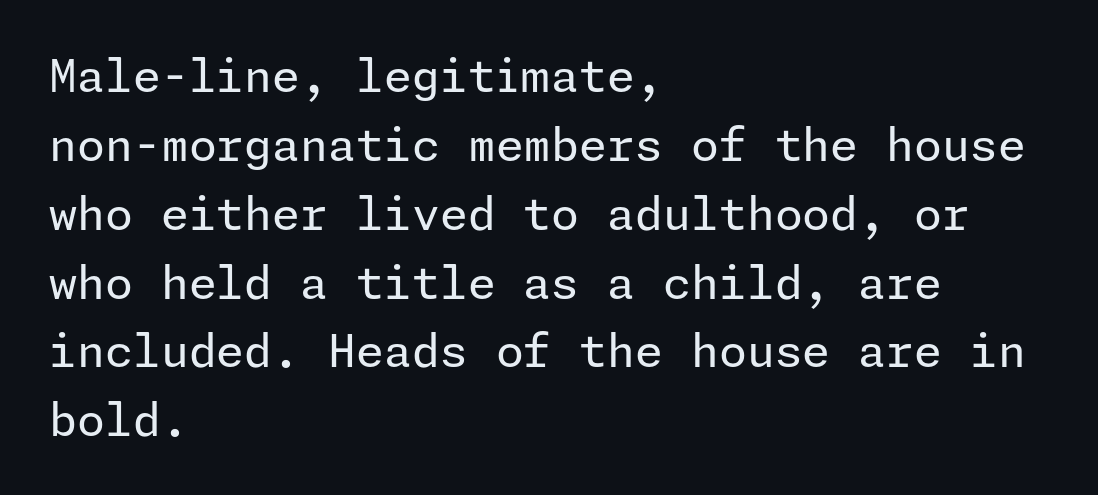
Q: Is the text bold? A: No.
Q: Is the text italic (slanted)? A: No, it is upright.
Q: Is the typeface a serif or a sans-serif typeface? A: Sans-serif.
Q: Is the text underlined? A: No.
Q: How is the paragraph aligned? A: Left-aligned.
Q: Is the spacing between letters normal or unusually wide? A: Normal.
Q: Is the spacing between lines tight, normal or loose? A: Normal.
Q: Width (condensed, normal, or wide)? A: Normal.
Q: Stroke contrast? A: Low.
Q: x-height? A: Medium.
